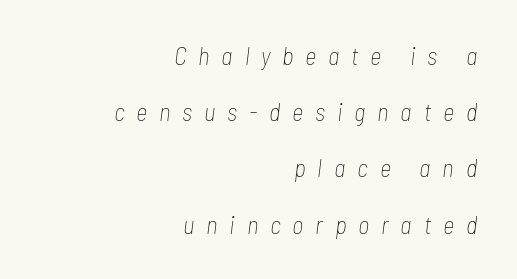
{"italic": "yes", "lean": "right", "slant_degrees": 7, "bold": "no", "underline": "no", "align": "right", "line_spacing": "loose", "line_spacing_ratio": 2.25, "letter_spacing": "wide", "letter_spacing_em": 0.47, "glyph_px": 25}
